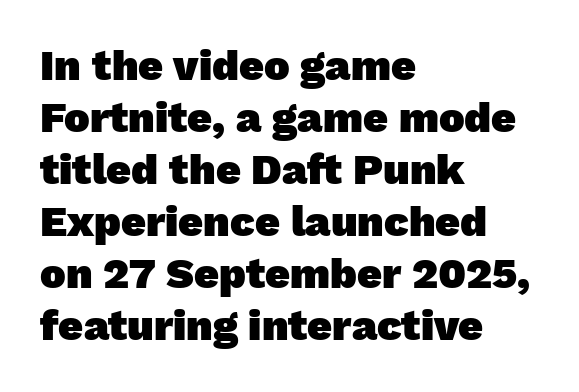
The passage shown is emphatically bold. All the whitespace from short lines collects on the right. Underline: absent. Type style note: lacks serifs. Is the letter spacing exaggerated? No — it looks like the ordinary default. This sample has the flowing, uneven cadence of proportional lettering.
